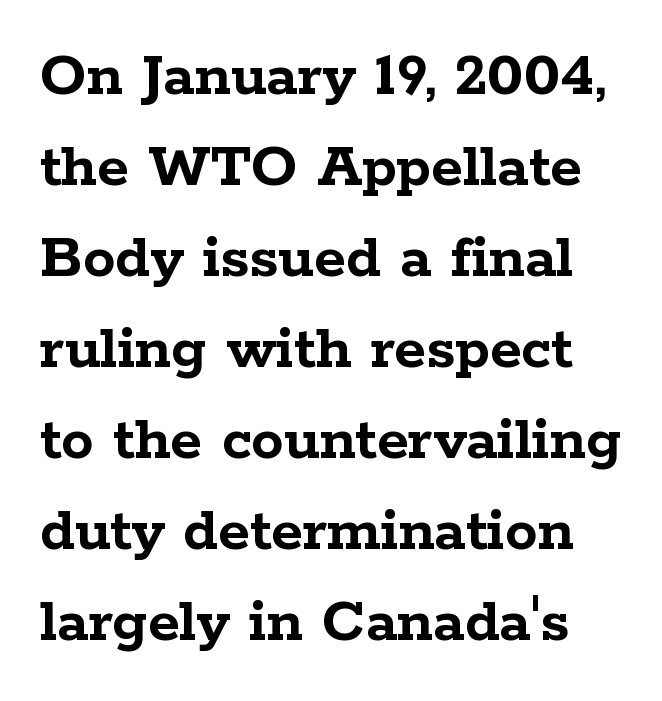
The image shows 65 px semibold, wide serif type, upright; set normal line spacing (1.4x), normal letter spacing, not underlined; low stroke contrast and a medium x-height.
